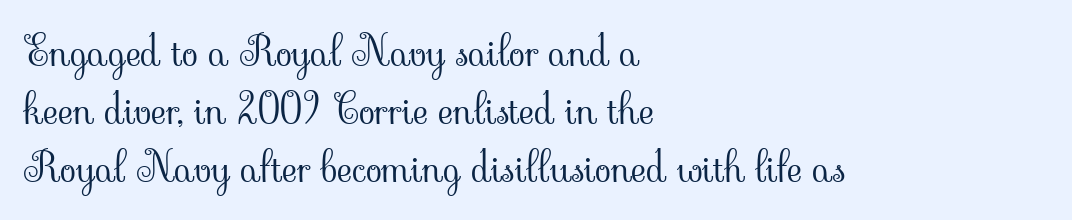
The image shows 42 px light serif type, upright; set left-aligned, normal line spacing (1.38x), normal letter spacing, not underlined; low stroke contrast and a small x-height.
